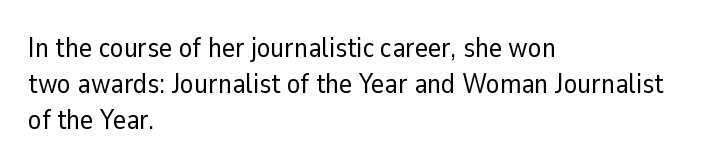
{"serif": "no", "italic": "no", "bold": "no", "weight": "regular", "width": "normal", "stroke_contrast": "low", "x_height": "medium", "monospaced": "no", "underline": "no", "align": "left", "line_spacing": "normal", "line_spacing_ratio": 1.28, "letter_spacing": "normal", "letter_spacing_em": 0.0, "glyph_px": 28}
